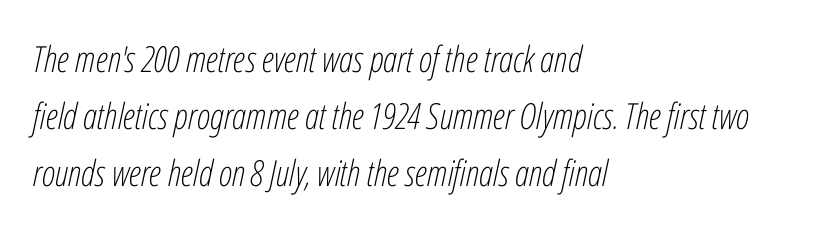
{"italic": "yes", "lean": "right", "slant_degrees": 12, "bold": "no", "weight": "light", "width": "condensed", "stroke_contrast": "low", "x_height": "medium", "monospaced": "no", "underline": "no", "align": "left", "line_spacing": "normal", "line_spacing_ratio": 1.58, "letter_spacing": "normal", "letter_spacing_em": 0.0, "glyph_px": 36}
